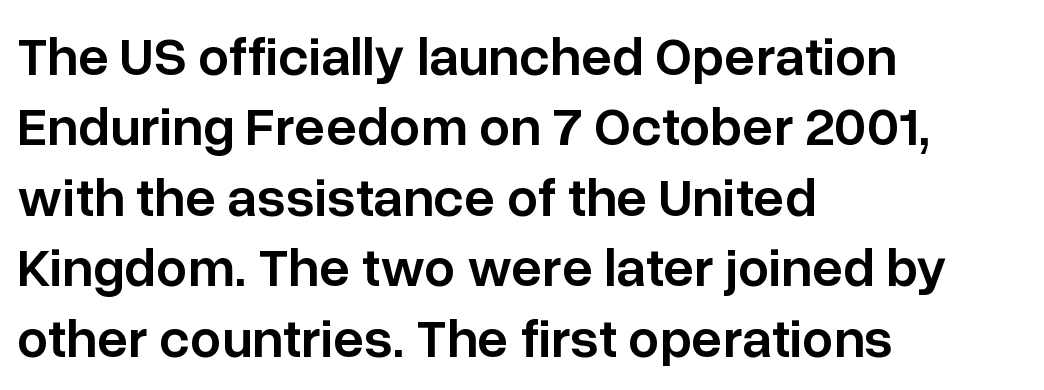
The image shows 55 px semibold sans-serif type, upright; set left-aligned, normal line spacing (1.28x), normal letter spacing, not underlined; low stroke contrast and a medium x-height.
